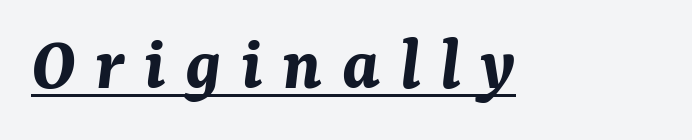
Q: Is the text bold? A: Yes.
Q: Is the text italic (slanted)? A: Yes, it leans right by about 7 degrees.
Q: Is the text underlined? A: Yes.
Q: Is the spacing between letters normal or unusually wide? A: Unusually wide.
Q: Width (condensed, normal, or wide)? A: Normal.
Q: Stroke contrast? A: Medium.
Q: x-height? A: Medium.
Q: Monospaced? A: No.
